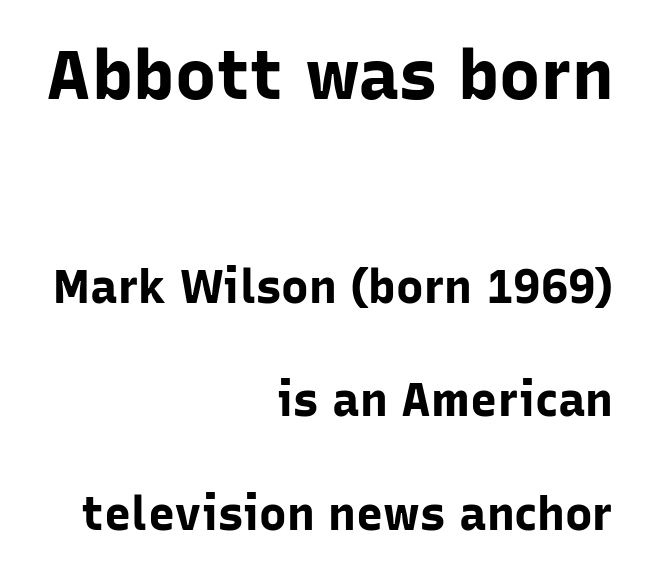
{"serif": "no", "italic": "no", "bold": "yes", "weight": "bold", "width": "normal", "stroke_contrast": "low", "x_height": "medium", "monospaced": "no", "underline": "no", "align": "right", "line_spacing": "loose", "line_spacing_ratio": 2.47, "letter_spacing": "normal", "letter_spacing_em": 0.0, "larger_block": "first", "size_ratio": 1.5, "glyph_px": 69}
